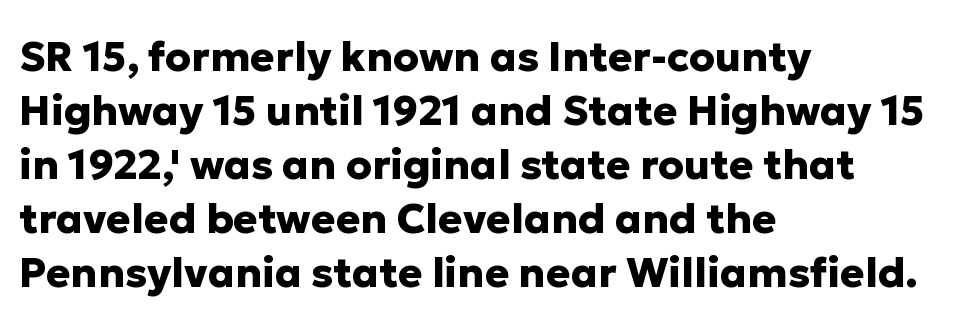
Note: no serifs on the glyphs. The space beneath each line is pristine and unruled. The sample has been set heavy, in full bold. Does extra space separate the letters? No, they use regular spacing.
